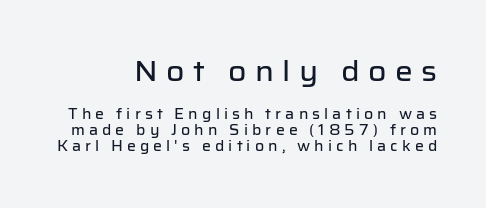
Q: Is the text italic (slanted)? A: No, it is upright.
Q: Is the typeface a serif or a sans-serif typeface? A: Sans-serif.
Q: Is the text underlined? A: No.
Q: Is the spacing between letters normal or unusually wide? A: Unusually wide.
Q: Is the spacing between lines tight, normal or loose? A: Tight.
Q: Which block of text is set in a larger size, the first (top) or the second (bottom)? A: The first (top) one.
Q: Width (condensed, normal, or wide)? A: Normal.
Q: Stroke contrast? A: Low.
Q: x-height? A: Medium.
Q: Monospaced? A: No.
